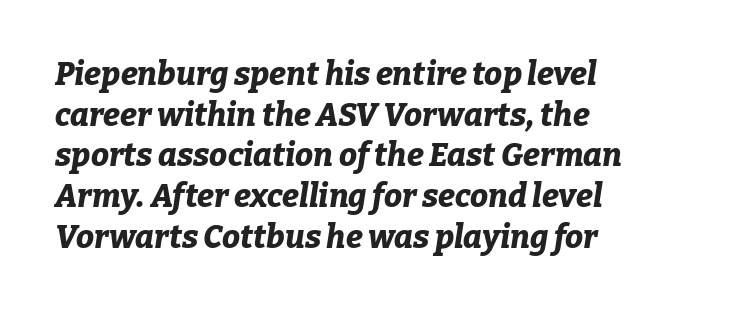
The image shows 32 px bold type, italic (leaning right); set left-aligned, normal line spacing (1.27x), normal letter spacing, not underlined; low stroke contrast and a medium x-height.
